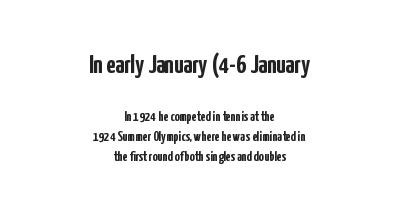
The rendering keeps characters at their native spacing. Line starts and ends both wander, symmetrically. The earlier block is typeset at a bigger size than the later block. These lines sit exactly where default settings would place them.
